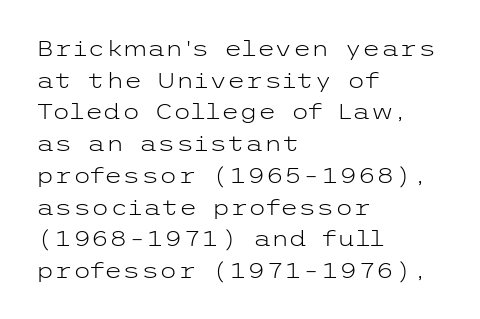
The image shows 21 px text type, upright; set left-aligned, normal line spacing (1.51x), normal letter spacing, not underlined.
